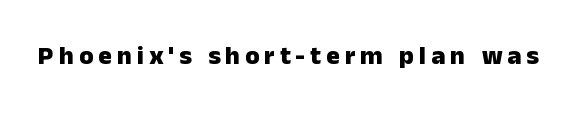
Heavy, bold letterforms. Tall strokes in this sample are plumb rather than angled. The strip under each line holds only bare page.
